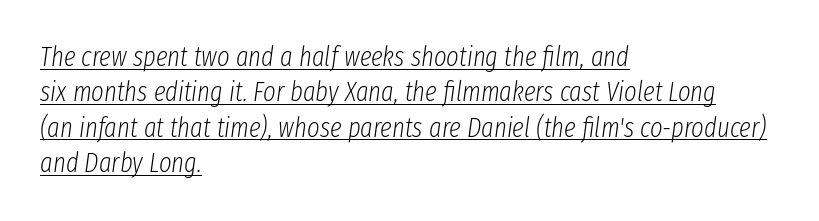
The image shows 27 px text type, italic (leaning right); set left-aligned, normal line spacing (1.31x), normal letter spacing, underlined.
